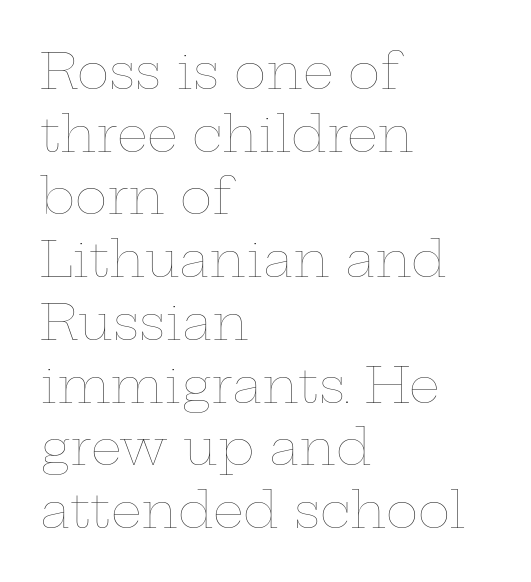
Q: Is the text bold? A: No.
Q: Is the text italic (slanted)? A: No, it is upright.
Q: Is the text underlined? A: No.
Q: How is the paragraph aligned? A: Left-aligned.
Q: Is the spacing between letters normal or unusually wide? A: Normal.
Q: Is the spacing between lines tight, normal or loose? A: Normal.
Q: Width (condensed, normal, or wide)? A: Wide.
Q: Stroke contrast? A: Low.
Q: x-height? A: Medium.
Q: Monospaced? A: No.
